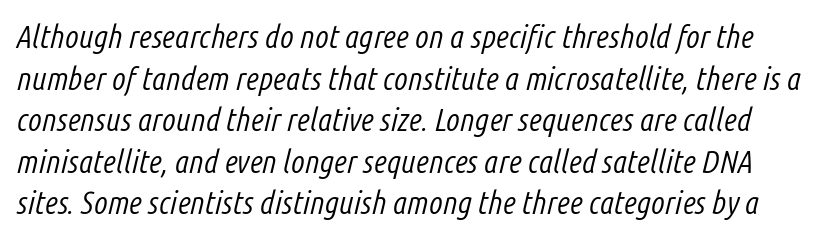
On a weight scale, this lands at 450 or below. The block of text has a typical density, with ordinary space between rows. The rendering uses natural spacing where letterforms have individual widths. The letterforms sit shoulder to shoulder at normal distance. The passage shown leans; its letterforms are oblique. Words float on clear page, feet unadorned.
